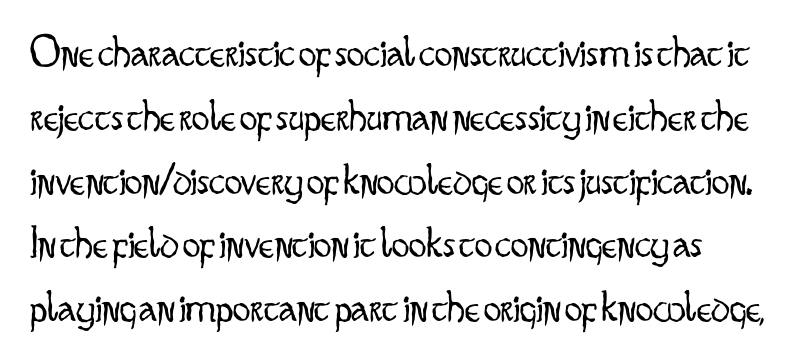
Vertical stems look standard width or narrower in stroke. The passage shown is typed in a proportional face where columns would drift. This rendering leaves character spacing at its baseline value. The lines sit at an ordinary, default distance from one another. Serifs: no, the terminals of the letterforms are clean. The baseline area is clear.
